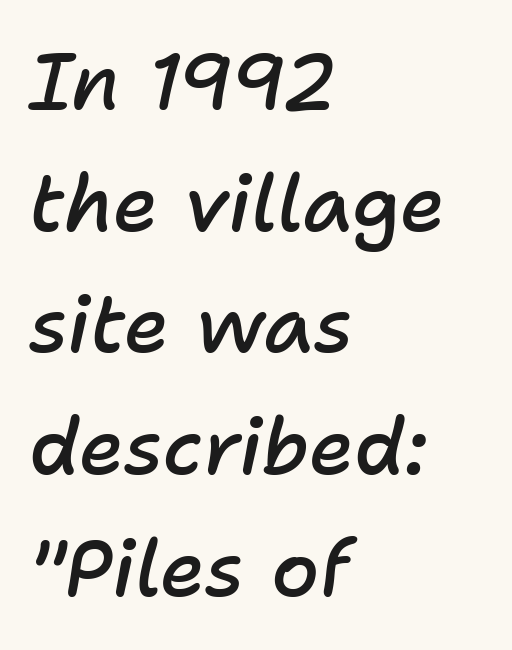
{"italic": "yes", "lean": "right", "slant_degrees": 11, "bold": "semi", "weight": "semibold", "width": "normal", "stroke_contrast": "low", "x_height": "medium", "monospaced": "no", "underline": "no", "align": "left", "line_spacing": "normal", "line_spacing_ratio": 1.56, "letter_spacing": "normal", "letter_spacing_em": 0.0, "glyph_px": 78}
